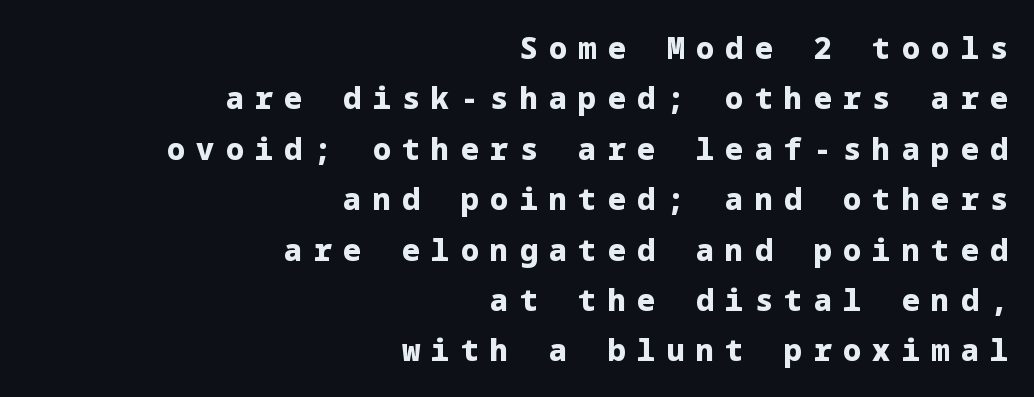
The image shows 30 px heavy sans-serif type, upright; set right-aligned, normal line spacing (1.68x), unusually wide letter spacing (+0.38 em), not underlined; low stroke contrast and a medium x-height.
